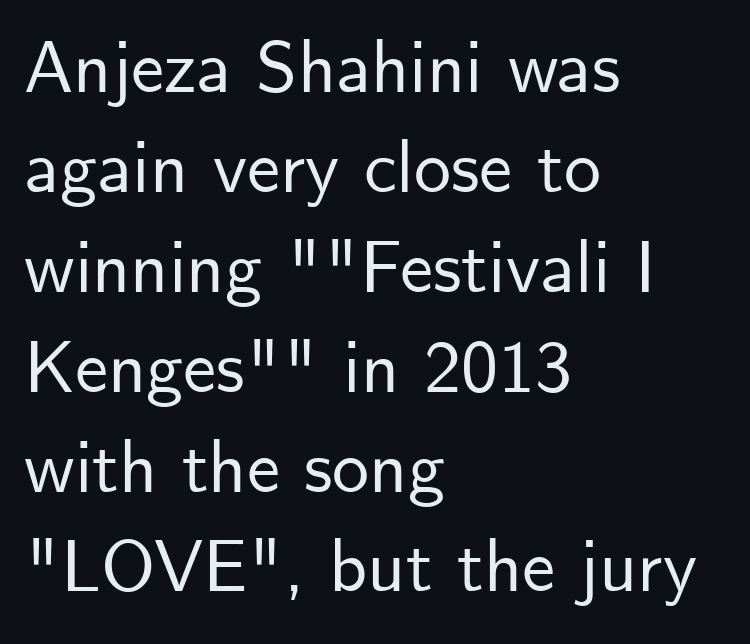
{"serif": "no", "italic": "no", "width": "normal", "stroke_contrast": "low", "x_height": "small", "monospaced": "no", "underline": "no", "align": "left", "line_spacing": "normal", "line_spacing_ratio": 1.35, "letter_spacing": "normal", "letter_spacing_em": 0.0, "glyph_px": 74}
